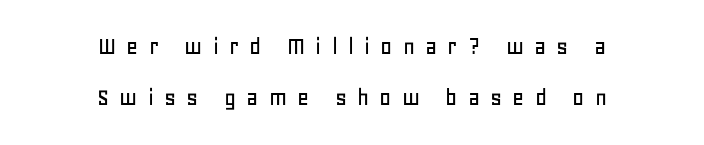
Q: Is the text italic (slanted)? A: No, it is upright.
Q: Is the text underlined? A: No.
Q: How is the paragraph aligned? A: Centered.
Q: Is the spacing between letters normal or unusually wide? A: Unusually wide.
Q: Is the spacing between lines tight, normal or loose? A: Loose.
